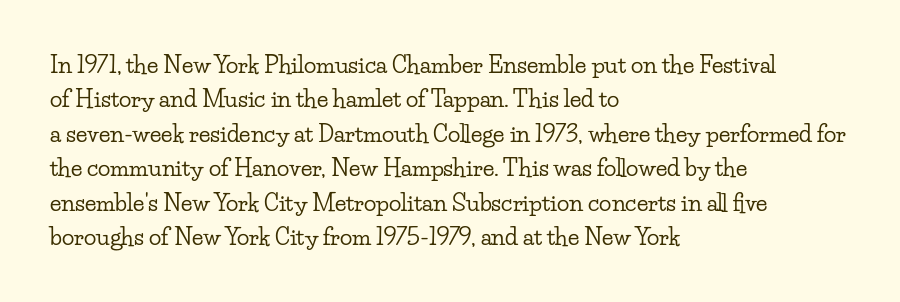
Q: Is the text italic (slanted)? A: No, it is upright.
Q: Is the text underlined? A: No.
Q: How is the paragraph aligned? A: Left-aligned.
Q: Is the spacing between letters normal or unusually wide? A: Normal.
Q: Is the spacing between lines tight, normal or loose? A: Normal.
